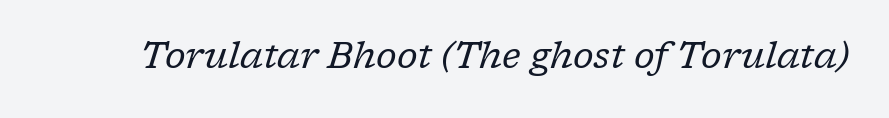
Q: Is the text bold? A: No.
Q: Is the text italic (slanted)? A: Yes, it leans right by about 17 degrees.
Q: Is the typeface a serif or a sans-serif typeface? A: Serif.
Q: Is the text underlined? A: No.
Q: Is the spacing between letters normal or unusually wide? A: Normal.
Q: Width (condensed, normal, or wide)? A: Normal.
Q: Stroke contrast? A: Low.
Q: x-height? A: Medium.
Q: Monospaced? A: No.
